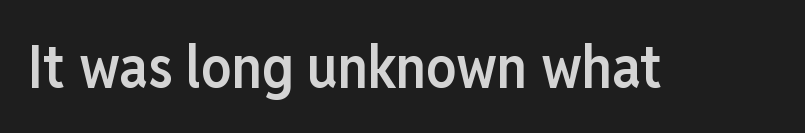
Q: Is the text bold? A: Semi-bold.
Q: Is the text italic (slanted)? A: No, it is upright.
Q: Is the typeface a serif or a sans-serif typeface? A: Sans-serif.
Q: Is the text underlined? A: No.
Q: Is the spacing between letters normal or unusually wide? A: Normal.
Q: Width (condensed, normal, or wide)? A: Condensed.
Q: Stroke contrast? A: Low.
Q: x-height? A: Medium.
Q: Monospaced? A: No.
